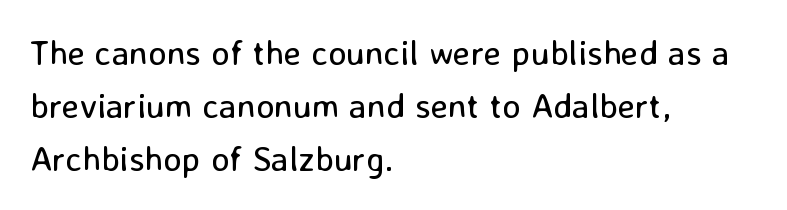
The image shows 35 px regular-weight sans-serif type, upright; set left-aligned, normal line spacing (1.51x), normal letter spacing, not underlined; low stroke contrast and a medium x-height.
